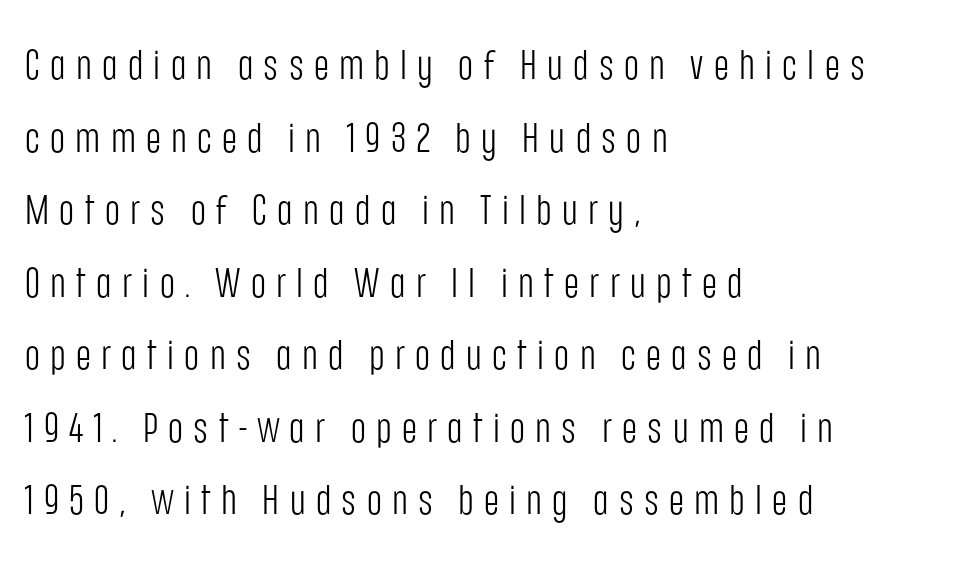
The lines in this sample share a left origin and differ only in where they stop. The type sits square on the baseline with zero lean. The space directly below the letters is spotless. The typeface has the unassuming heft of standard copy or less.
